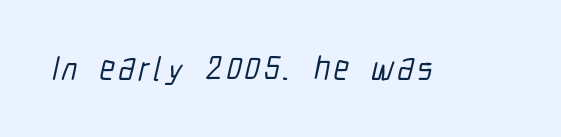
The font family rendered here belongs to the sans-serif group. The space beneath each line is pristine and unruled. Looks like regular typesetting: each glyph gets only the width it needs.
